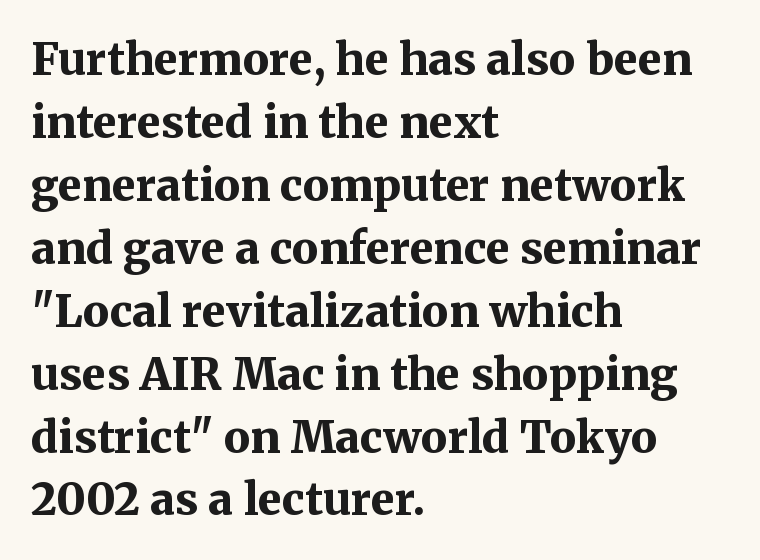
Q: Is the text bold? A: Yes.
Q: Is the text italic (slanted)? A: No, it is upright.
Q: Is the typeface a serif or a sans-serif typeface? A: Serif.
Q: Is the text underlined? A: No.
Q: How is the paragraph aligned? A: Left-aligned.
Q: Is the spacing between letters normal or unusually wide? A: Normal.
Q: Is the spacing between lines tight, normal or loose? A: Normal.
Q: Width (condensed, normal, or wide)? A: Normal.
Q: Stroke contrast? A: Medium.
Q: x-height? A: Medium.
Q: Monospaced? A: No.
